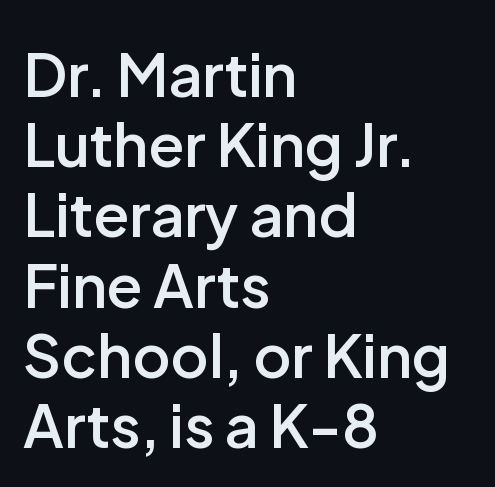
{"serif": "no", "italic": "no", "bold": "semi", "weight": "semibold", "width": "normal", "stroke_contrast": "low", "x_height": "medium", "monospaced": "no", "underline": "no", "align": "left", "line_spacing_ratio": 1.19, "letter_spacing": "normal", "letter_spacing_em": 0.0, "glyph_px": 59}
